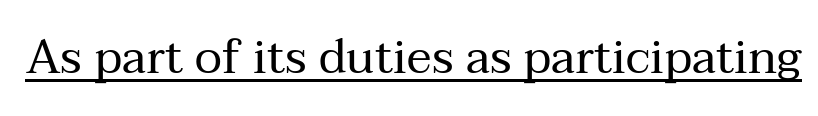
Proportional: the letters do not fall into vertical columns. The rendering keeps characters at their native spacing. The typeface has the unassuming heft of standard copy or less. The typeface chosen for these lines features serifs.
